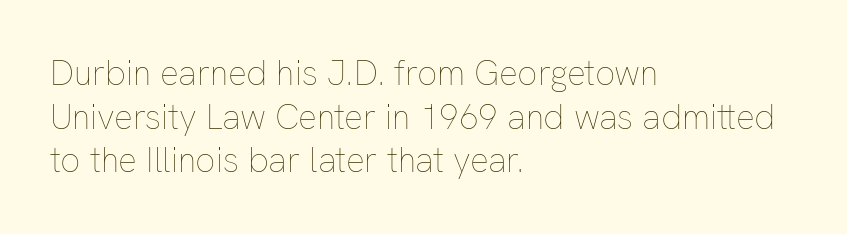
{"italic": "no", "bold": "no", "weight": "thin", "width": "normal", "stroke_contrast": "low", "x_height": "medium", "monospaced": "no", "underline": "no", "align": "left", "line_spacing": "normal", "line_spacing_ratio": 1.25, "letter_spacing": "normal", "letter_spacing_em": 0.0, "glyph_px": 35}
